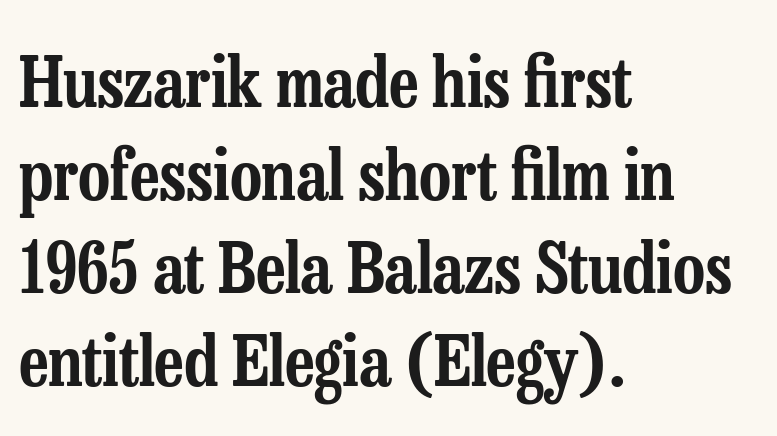
The image shows 70 px condensed serif type, upright; set left-aligned, normal line spacing (1.33x), normal letter spacing, not underlined; low stroke contrast and a medium x-height.
